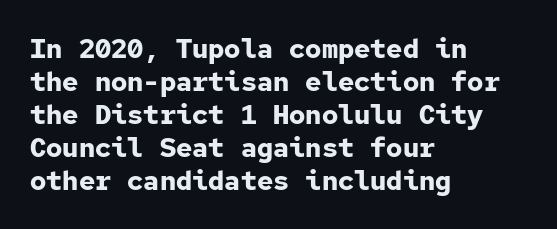
The image shows 27 px bold type, upright; set left-aligned, line spacing 1.22x, normal letter spacing, not underlined.
